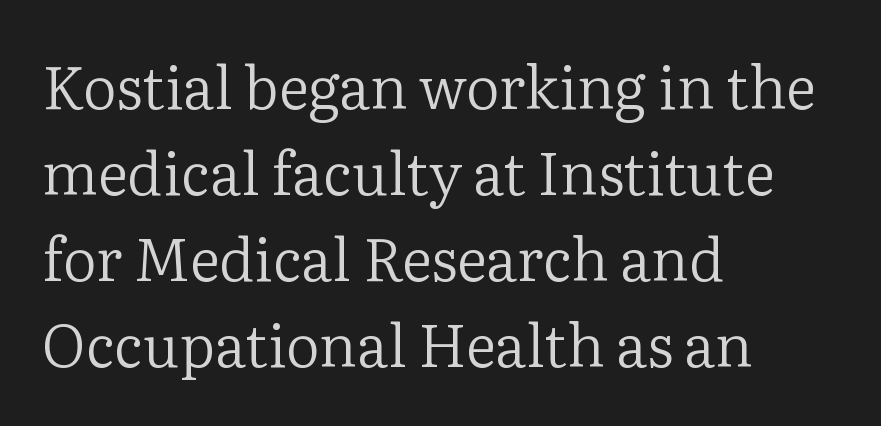
{"serif": "yes", "italic": "no", "bold": "no", "weight": "regular", "width": "normal", "stroke_contrast": "low", "x_height": "medium", "monospaced": "no", "underline": "no", "align": "left", "line_spacing": "normal", "line_spacing_ratio": 1.46, "letter_spacing": "normal", "letter_spacing_em": 0.0, "glyph_px": 59}
